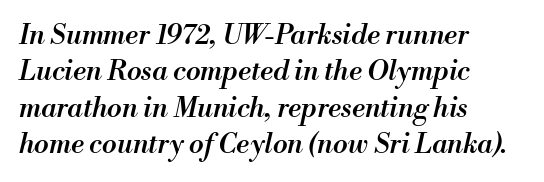
Q: Is the text bold? A: Semi-bold.
Q: Is the text italic (slanted)? A: Yes, it leans right by about 13 degrees.
Q: Is the text underlined? A: No.
Q: How is the paragraph aligned? A: Left-aligned.
Q: Is the spacing between letters normal or unusually wide? A: Normal.
Q: Is the spacing between lines tight, normal or loose? A: Normal.
